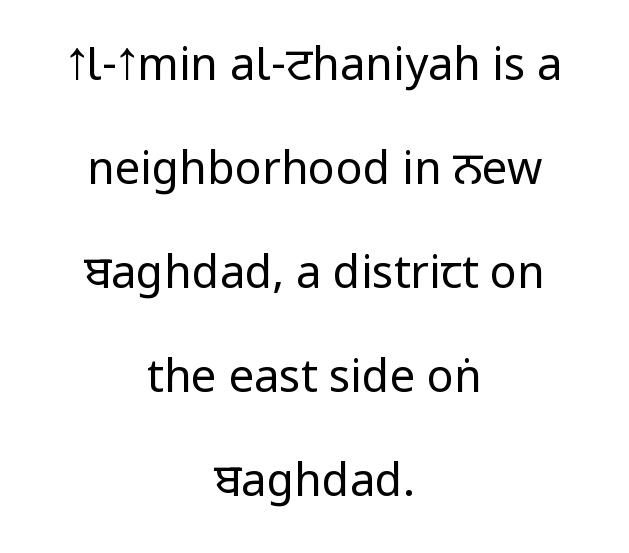
Posture: vertical. To sum up the face: it is a sans, with no serifs. Caption: standard tracking, unaltered. The typesetting does not lean heavy: it is not bold.
